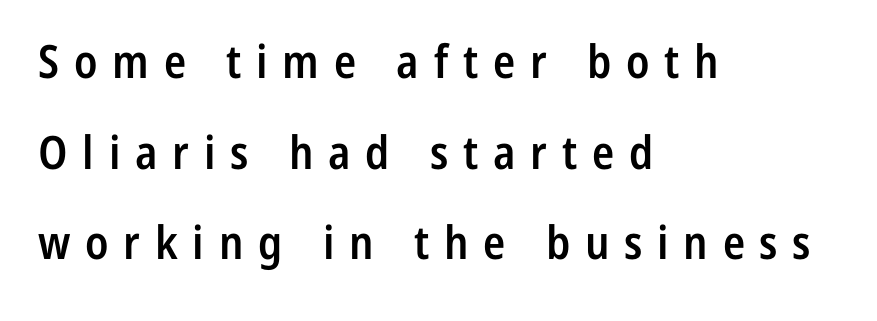
The image shows 46 px semibold, condensed sans-serif type, upright; set left-aligned, loose line spacing (1.97x), unusually wide letter spacing (+0.32 em), not underlined; low stroke contrast and a medium x-height.
